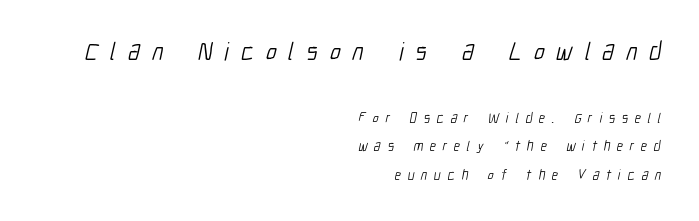
{"bold": "no", "underline": "no", "align": "right", "line_spacing": "loose", "line_spacing_ratio": 2.03, "letter_spacing": "wide", "letter_spacing_em": 0.48, "larger_block": "first", "size_ratio": 1.79, "glyph_px": 25}
